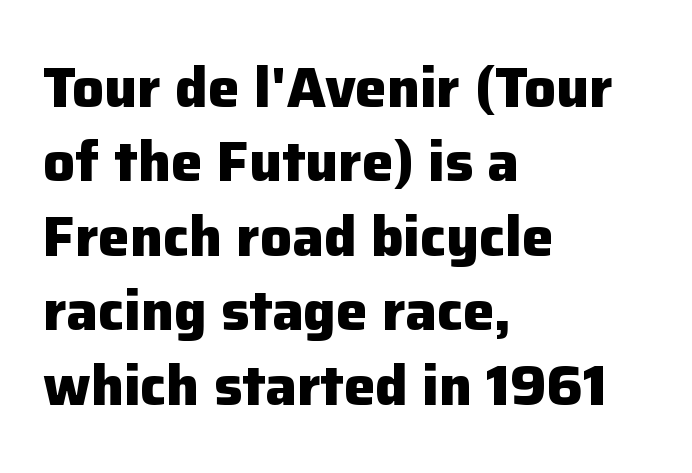
Q: Is the text bold? A: Yes.
Q: Is the text italic (slanted)? A: No, it is upright.
Q: Is the typeface a serif or a sans-serif typeface? A: Sans-serif.
Q: Is the text underlined? A: No.
Q: How is the paragraph aligned? A: Left-aligned.
Q: Is the spacing between letters normal or unusually wide? A: Normal.
Q: Is the spacing between lines tight, normal or loose? A: Normal.
Q: Width (condensed, normal, or wide)? A: Normal.
Q: Stroke contrast? A: Low.
Q: x-height? A: Medium.
Q: Monospaced? A: No.
